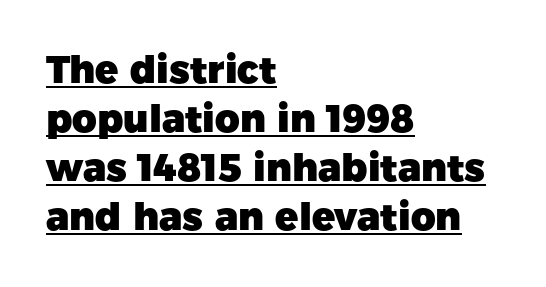
The image shows 38 px heavy sans-serif type, upright; set left-aligned, normal line spacing (1.29x), normal letter spacing, underlined; low stroke contrast and a medium x-height.
